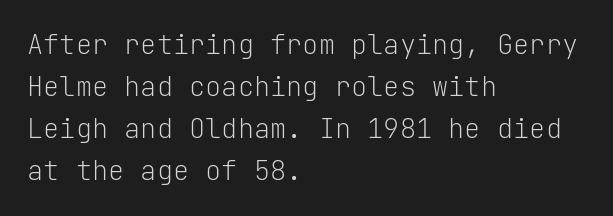
Each new line begins a customary step beneath the previous one. The passage shown is not underscored anywhere. Weight: not bold — regular or lighter. Nope, not italic — everything's standing straight. A classic flush-left, rag-right setting is used for this passage.
